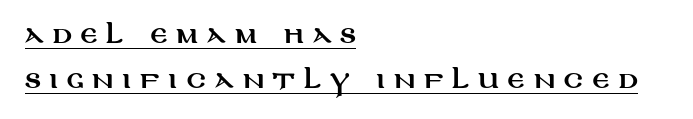
The space between consecutive lines is lavish. The typesetter has applied underlining to the passage shown. Honestly, the letter spacing is so wide it's the main thing you notice. Do the letters lean? They stand straight. Horizontally, the lines are justified to the leading edge only.
